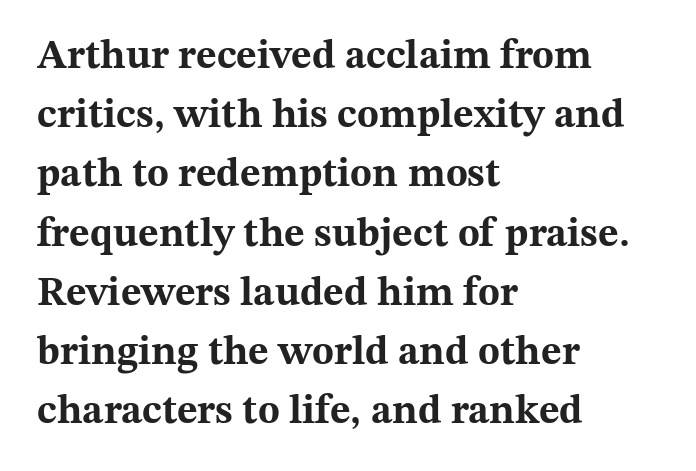
{"serif": "yes", "italic": "no", "bold": "yes", "weight": "bold", "width": "wide", "stroke_contrast": "medium", "x_height": "medium", "monospaced": "no", "underline": "no", "align": "left", "line_spacing": "normal", "line_spacing_ratio": 1.48, "letter_spacing": "normal", "letter_spacing_em": 0.0, "glyph_px": 40}
